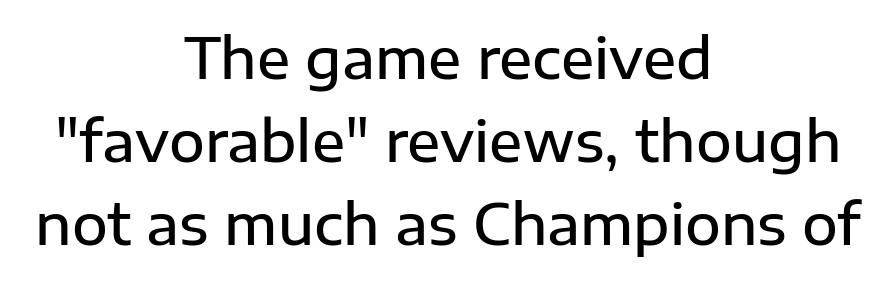
One glance says typical: line gaps are just what's usual. Strokes here are thickened, but only to semibold level. You could not count columns in this text — the font is proportionally spaced. Examine the stroke ends and you'll find no serifs. Honestly, the letter spacing is just normal — you wouldn't notice it. Is there any slant? The stems are plumb.
